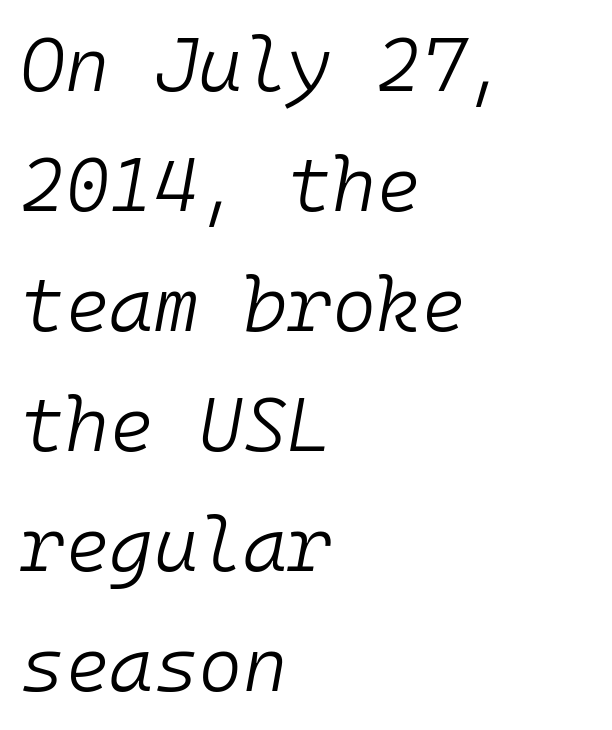
Quick note: italic. The rendering uses typewriter-style spacing with identical character cells. A student would call this left alignment; a typographer would say flush left, rag right. Rule under the text: the space is simply empty. Does extra space separate the letters? No, they use regular spacing. Successive baselines arrive at the customary interval.
